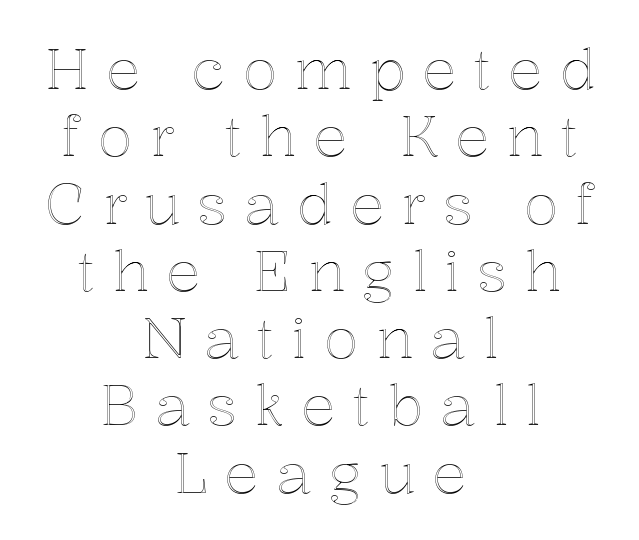
Q: Is the text italic (slanted)? A: No, it is upright.
Q: Is the text underlined? A: No.
Q: How is the paragraph aligned? A: Centered.
Q: Is the spacing between letters normal or unusually wide? A: Unusually wide.
Q: Width (condensed, normal, or wide)? A: Normal.
Q: x-height? A: Medium.
Q: Monospaced? A: No.
